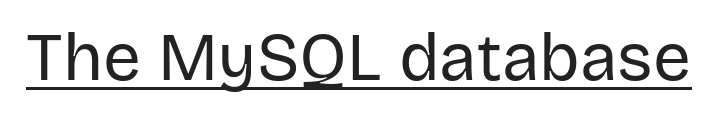
{"serif": "no", "italic": "no", "bold": "no", "weight": "regular", "width": "normal", "stroke_contrast": "low", "x_height": "large", "monospaced": "no", "underline": "yes", "letter_spacing": "normal", "letter_spacing_em": 0.0, "glyph_px": 67}
